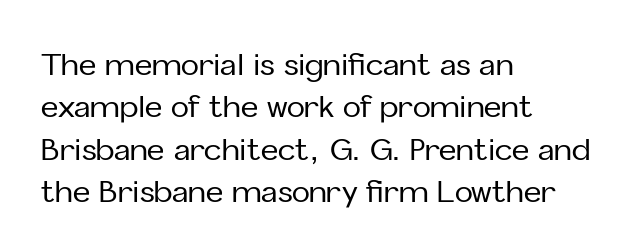
You can tell from the bare stems that sans-serif type was used. If you drew a line through each stem, it would be perfectly vertical. There is no visible air inserted between adjacent glyphs. Note the varied advance widths — an 'i' is clearly narrower than an 'm'.
